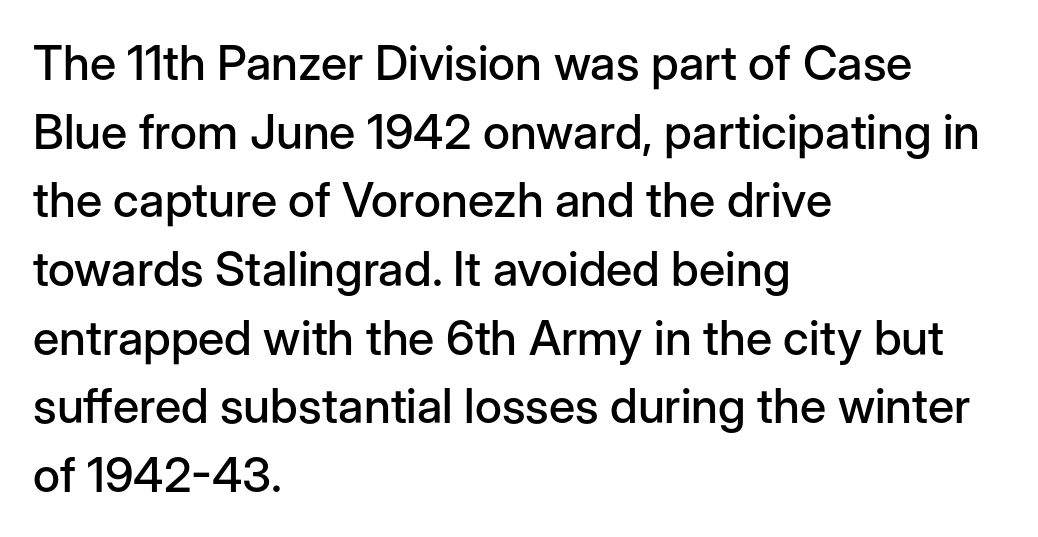
The image shows 48 px sans-serif type, upright; set left-aligned, normal line spacing (1.43x), normal letter spacing, not underlined; low stroke contrast and a medium x-height.
